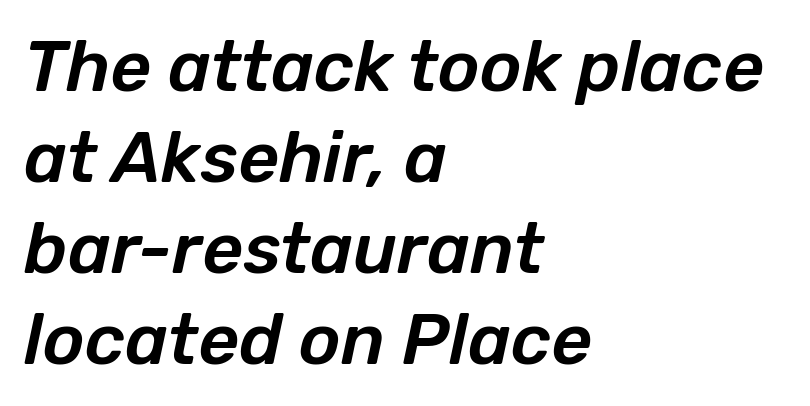
There's an unmistakable incline to the writing here. The block of text has a typical density, with ordinary space between rows. Character widths vary here, with narrow letters taking less room than wide ones. Default kerning and tracking; the words read as compact shapes.
